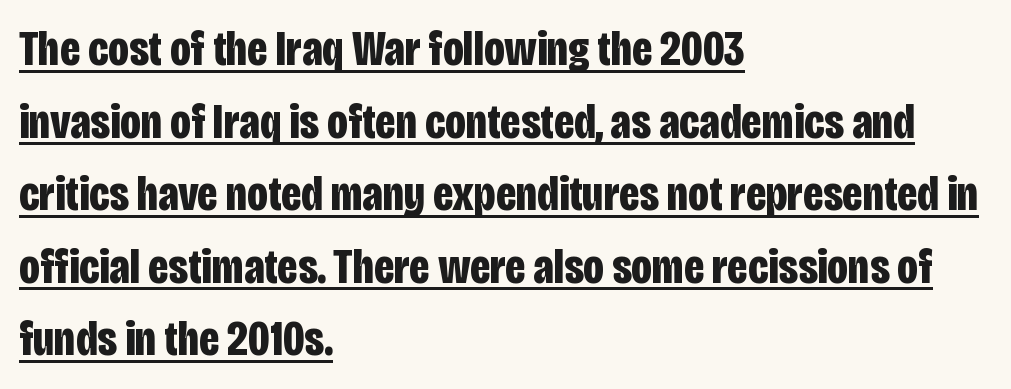
The image shows 49 px bold, condensed sans-serif type, upright; set left-aligned, normal line spacing (1.48x), normal letter spacing, underlined; low stroke contrast and a large x-height.
